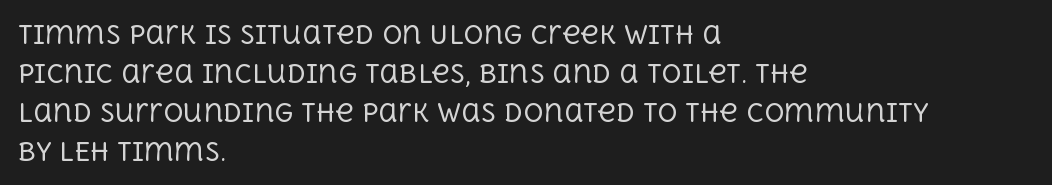
The space between consecutive lines is moderate. In terms of letterspacing, this is plain default setting. This rendering features lettering with no underline. Is the stroke heavy? The answer is a plain regular-or-lighter.
